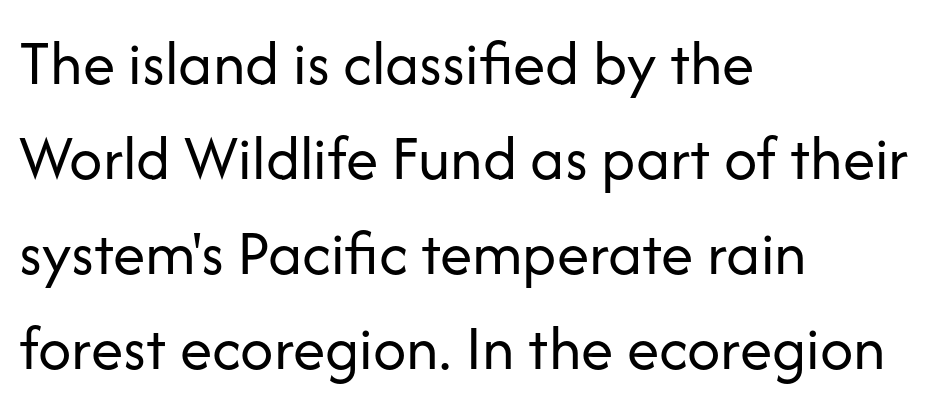
The image shows 65 px regular-weight sans-serif type, upright; set left-aligned, normal line spacing (1.46x), normal letter spacing, not underlined; low stroke contrast and a medium x-height.
